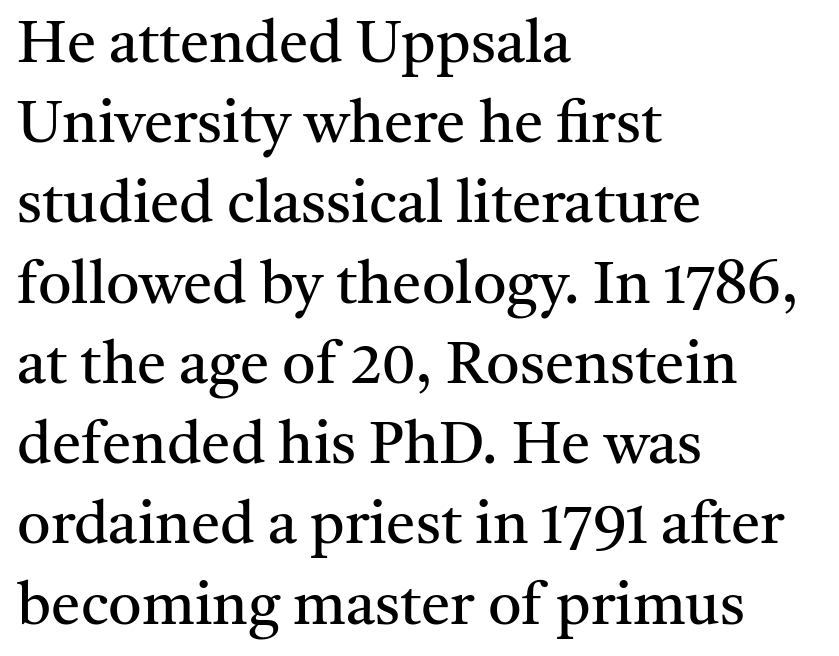
Q: Is the text bold? A: No.
Q: Is the text italic (slanted)? A: No, it is upright.
Q: Is the typeface a serif or a sans-serif typeface? A: Serif.
Q: Is the text underlined? A: No.
Q: How is the paragraph aligned? A: Left-aligned.
Q: Is the spacing between letters normal or unusually wide? A: Normal.
Q: Is the spacing between lines tight, normal or loose? A: Normal.
Q: Width (condensed, normal, or wide)? A: Normal.
Q: Stroke contrast? A: Medium.
Q: x-height? A: Medium.
Q: Monospaced? A: No.
